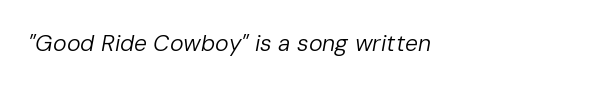
The image shows 23 px text type, italic (leaning right); set normal letter spacing, not underlined.
